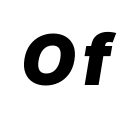
Q: Is the text bold? A: Yes.
Q: Is the text italic (slanted)? A: Yes, it leans right by about 9 degrees.
Q: Is the text underlined? A: No.
Q: Width (condensed, normal, or wide)? A: Normal.
Q: Stroke contrast? A: Low.
Q: x-height? A: Medium.
Q: Monospaced? A: No.
